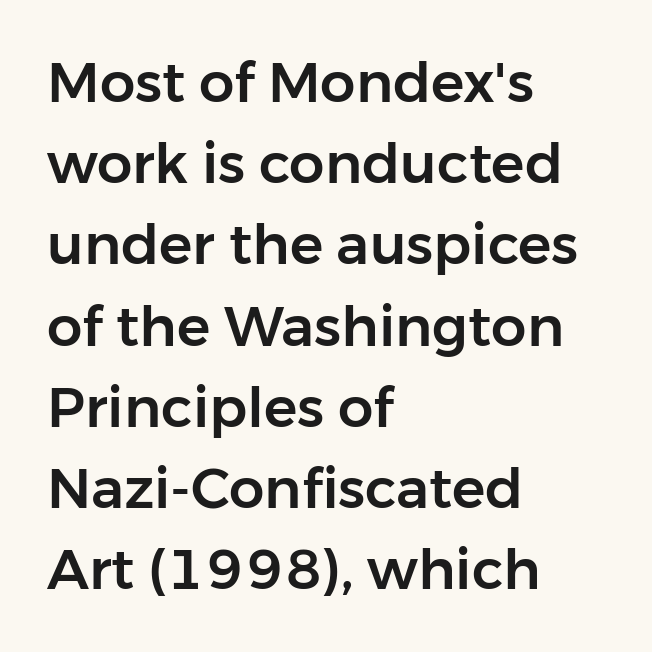
Vertical strokes here are truly vertical. Vertically, the passage feels balanced, rows spaced as you'd expect. Is this a fixed-width face? No — the glyphs have proportional, varying widths. What stands out about the letter spacing? Nothing — it is the standard amount. This sample uses a sans-serif face.
